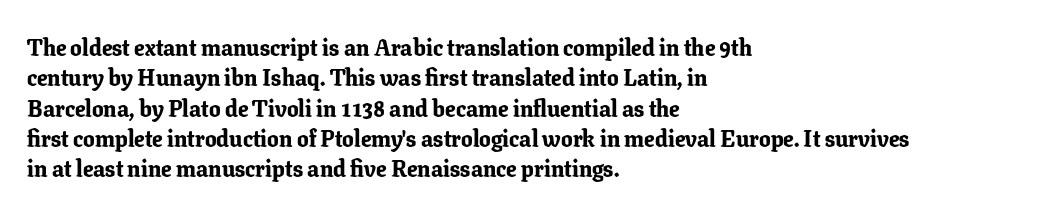
Each word holds together tightly as a unit, with standard inter-letter gaps. Typeset ragged right — the left edge is the straight one. Has an underline been added? It has not. The passage shown stacks its lines at a standard gap. A typesetter would mark this as roman, not italic. The passage shown is emphatically bold.
